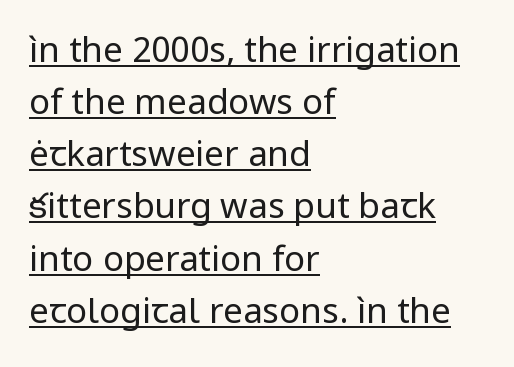
The image shows 35 px regular-weight sans-serif type, upright; set left-aligned, normal line spacing (1.49x), normal letter spacing, underlined; low stroke contrast and a medium x-height.
